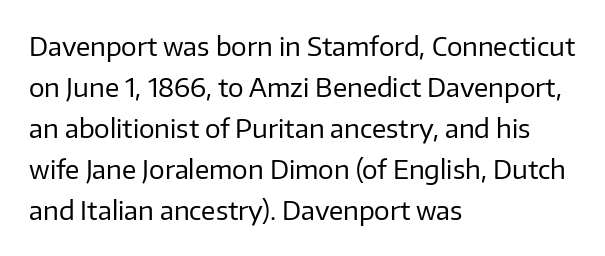
The words here are not underlined. Unbolded letterforms with no extra heft. Quick note: interline space is typical. These lines stack with their left ends in a neat column. Ordinary non-slanted type is in use. Here the glyphs are tracked normally, forming tight word shapes.
